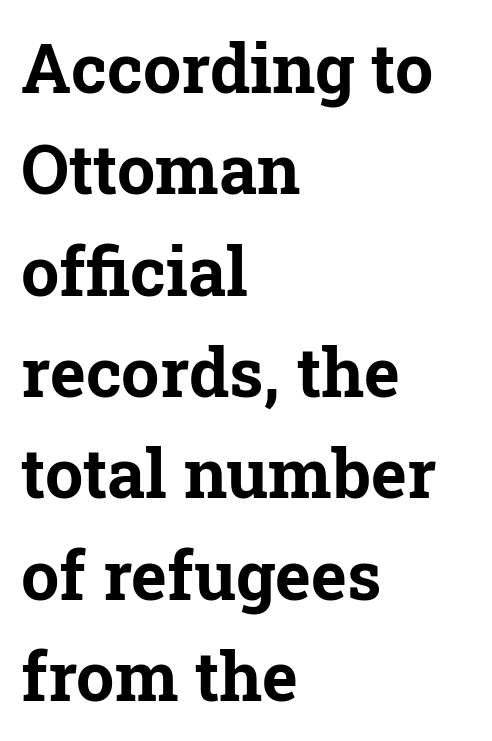
The image shows 68 px bold serif type, upright; set left-aligned, normal line spacing (1.49x), normal letter spacing, not underlined; low stroke contrast and a medium x-height.
